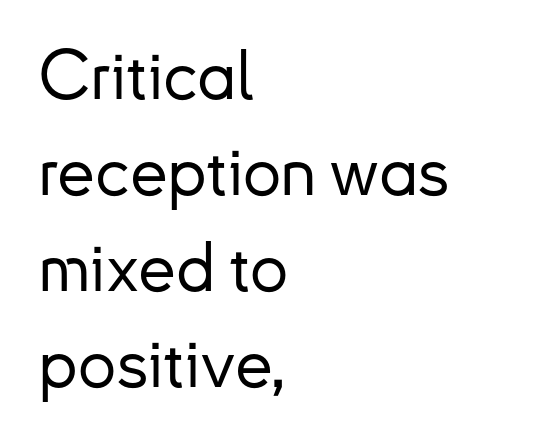
The rendering uses a moderate line-height, typical for paragraphs. Varying glyph widths throughout — classic text-font behaviour. Look at the bottom of the vertical strokes: they stop flat, with no serifs. The space directly below the letters is spotless.
